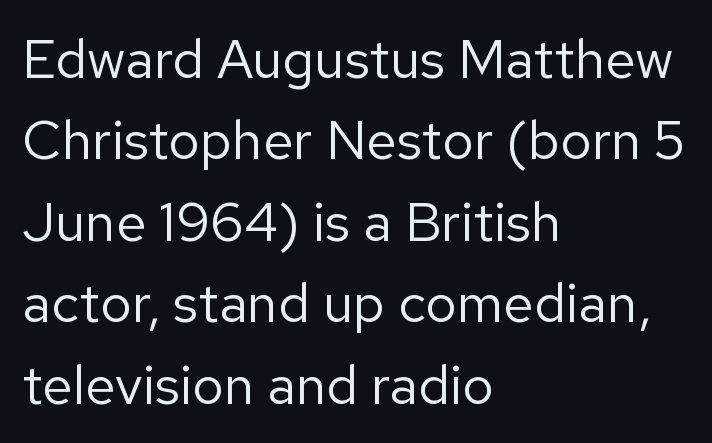
The image shows 55 px regular-weight sans-serif type, upright; set left-aligned, normal line spacing (1.48x), normal letter spacing, not underlined; low stroke contrast and a medium x-height.
